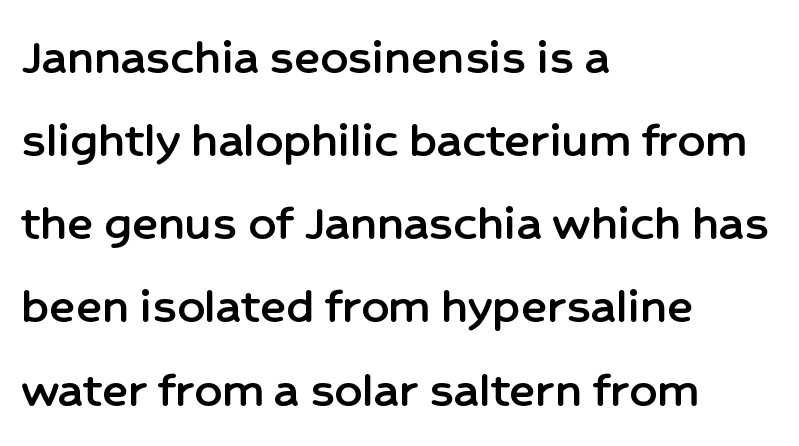
Is this a fixed-width face? No — the glyphs have proportional, varying widths. Type without underlining. Each new line begins a customary step beneath the previous one. Words appear dense and cohesive because spacing is normal. Upright lettering throughout.
